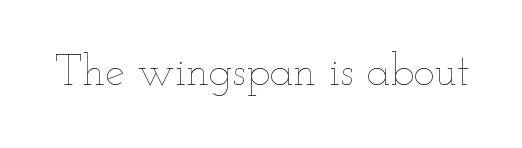
{"italic": "no", "bold": "no", "weight": "thin", "width": "wide", "stroke_contrast": "low", "x_height": "small", "monospaced": "no", "underline": "no", "letter_spacing": "normal", "letter_spacing_em": 0.0, "glyph_px": 44}
